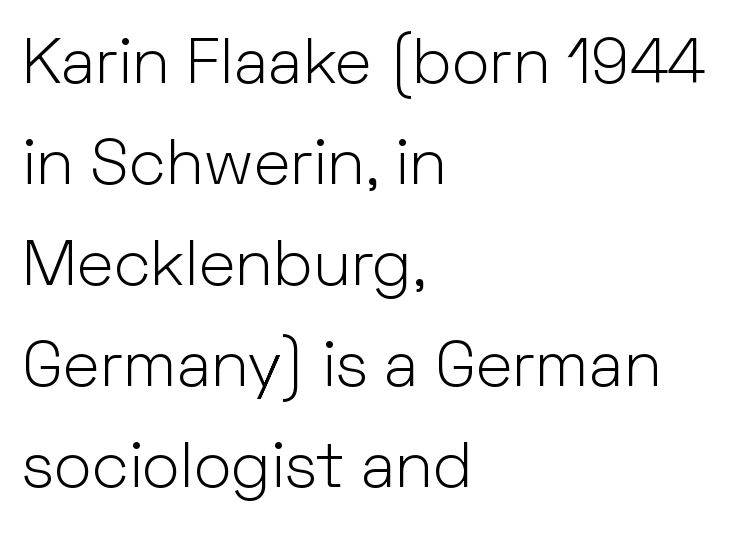
Q: Is the text bold? A: No.
Q: Is the text italic (slanted)? A: No, it is upright.
Q: Is the typeface a serif or a sans-serif typeface? A: Sans-serif.
Q: Is the text underlined? A: No.
Q: How is the paragraph aligned? A: Left-aligned.
Q: Is the spacing between letters normal or unusually wide? A: Normal.
Q: Is the spacing between lines tight, normal or loose? A: Normal.
Q: Width (condensed, normal, or wide)? A: Normal.
Q: Stroke contrast? A: Low.
Q: x-height? A: Medium.
Q: Monospaced? A: No.
